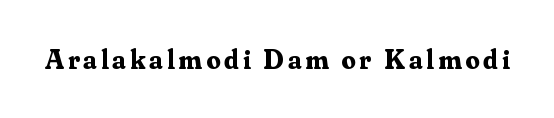
The image shows 28 px bold serif type, upright; set not underlined; medium stroke contrast and a small x-height.
